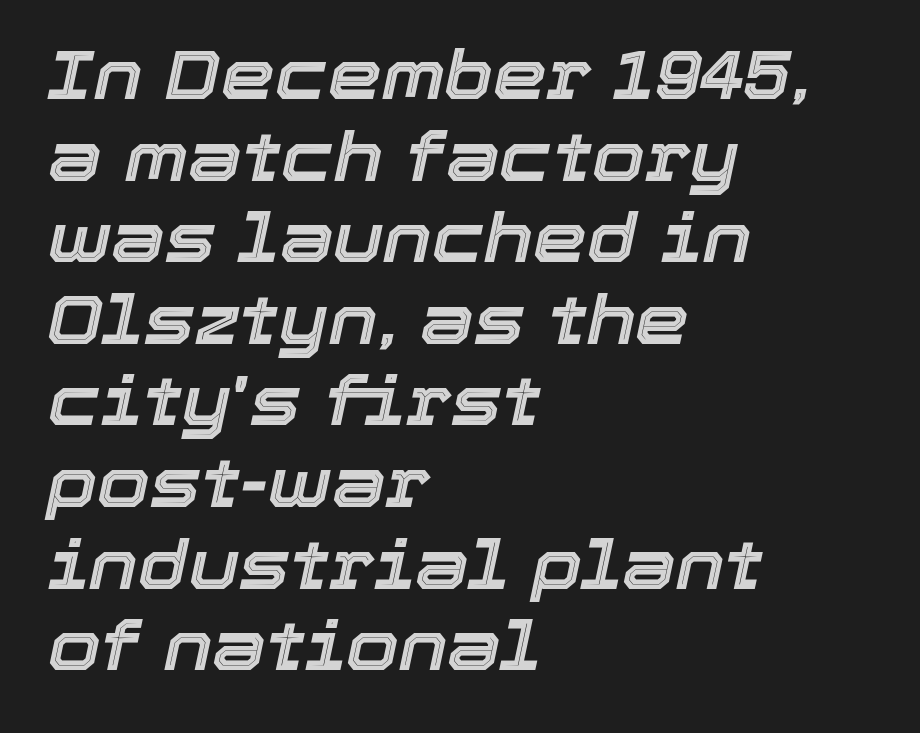
{"italic": "yes", "lean": "right", "slant_degrees": 12, "width": "normal", "x_height": "medium", "monospaced": "no", "underline": "no", "align": "left", "line_spacing_ratio": 1.2, "letter_spacing": "normal", "letter_spacing_em": 0.0, "glyph_px": 68}
